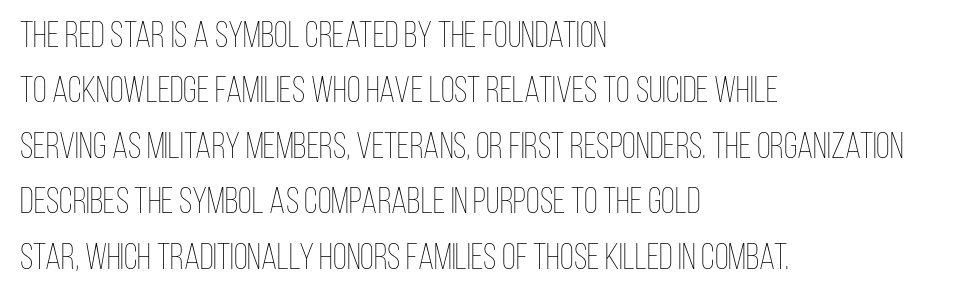
{"italic": "no", "bold": "no", "weight": "thin", "width": "condensed", "stroke_contrast": "low", "x_height": "large", "monospaced": "no", "underline": "no", "align": "left", "line_spacing": "normal", "line_spacing_ratio": 1.54, "letter_spacing": "normal", "letter_spacing_em": 0.0, "glyph_px": 36}
